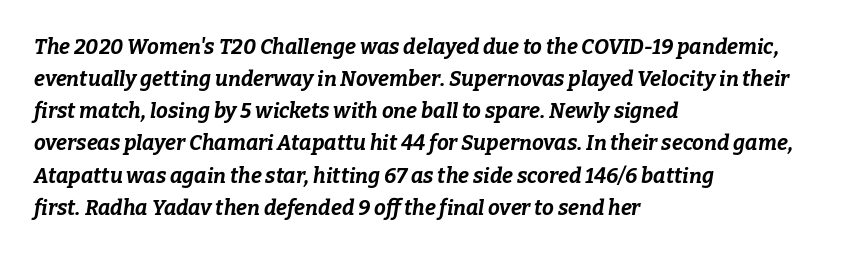
The image shows 21 px bold type, italic (leaning right); set left-aligned, normal line spacing (1.53x), normal letter spacing, not underlined.
